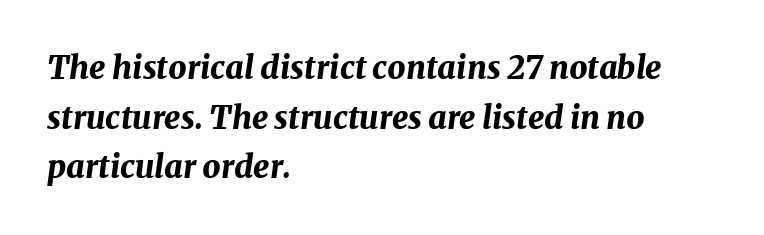
The image shows 32 px bold type, italic (leaning right); set left-aligned, normal line spacing (1.55x), normal letter spacing, not underlined; medium stroke contrast and a medium x-height.
